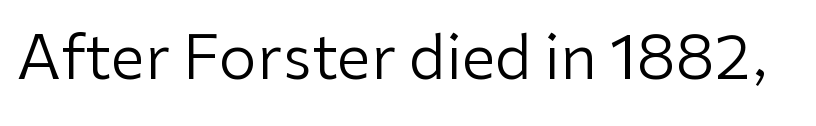
Spacing between characters is what you'd get straight out of the box. Nothing sits at the stroke ends, so this counts as sans-serif. Ascenders rise straight up at ninety degrees. The passage shown is not underscored anywhere. Summary of weight: not heavy and not bold. Proportional: the letters do not fall into vertical columns.
